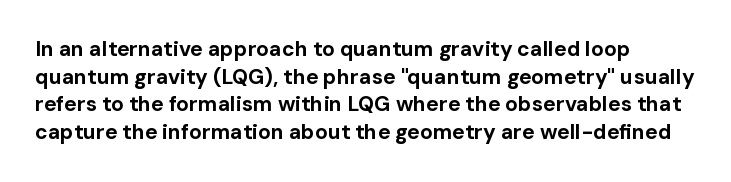
Emphasis by weight is at full strength: bold. There is no visible air inserted between adjacent glyphs. Quick note: not italic, upright. Baseline-to-baseline distance is the conventional proportion of letter height. The zone under the glyphs is completely vacant.
